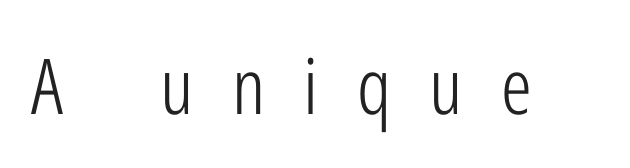
Q: Is the text bold? A: No.
Q: Is the text italic (slanted)? A: No, it is upright.
Q: Is the typeface a serif or a sans-serif typeface? A: Sans-serif.
Q: Is the text underlined? A: No.
Q: Is the spacing between letters normal or unusually wide? A: Unusually wide.
Q: Width (condensed, normal, or wide)? A: Condensed.
Q: Stroke contrast? A: Low.
Q: x-height? A: Medium.
Q: Monospaced? A: No.
